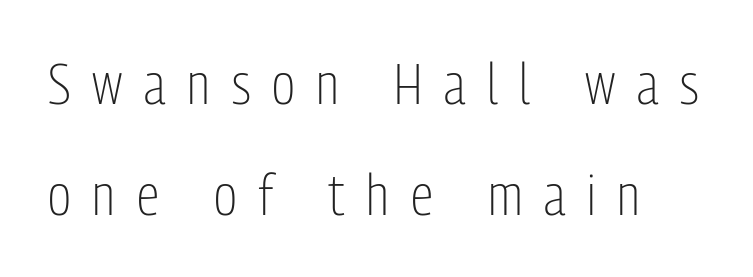
The image shows 57 px light, condensed sans-serif type, upright; set loose line spacing (1.95x), unusually wide letter spacing (+0.38 em), not underlined; low stroke contrast and a medium x-height.
